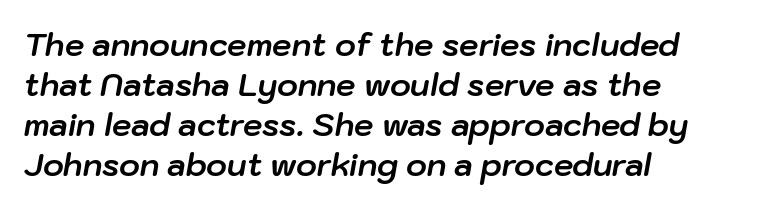
{"italic": "yes", "lean": "right", "slant_degrees": 10, "bold": "yes", "weight": "bold", "width": "normal", "stroke_contrast": "low", "x_height": "medium", "monospaced": "no", "underline": "no", "align": "left", "line_spacing": "normal", "line_spacing_ratio": 1.29, "letter_spacing": "normal", "letter_spacing_em": 0.0, "glyph_px": 31}
